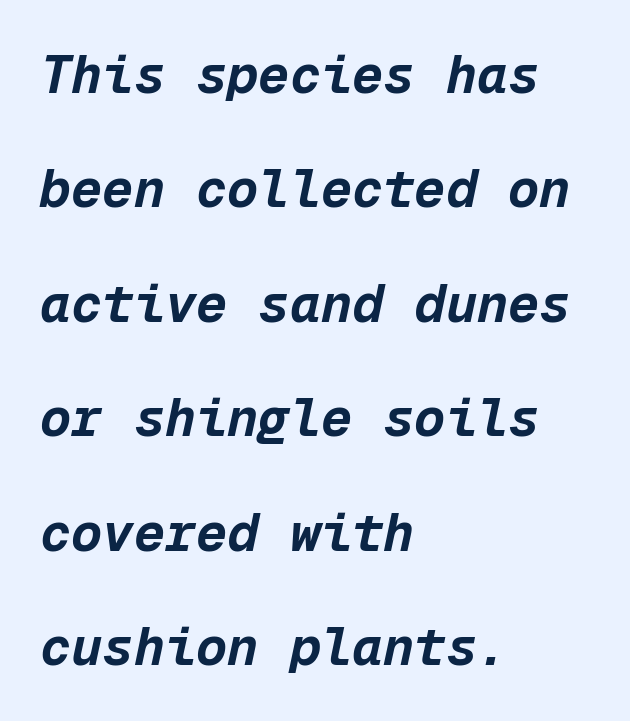
Underline: absent. The font's italic variant was chosen for this text. Reading down the block, your eye returns to a fixed left position each line. This rendering leaves character spacing at its baseline value. Students, this is bold: see how much ink each stroke carries.
